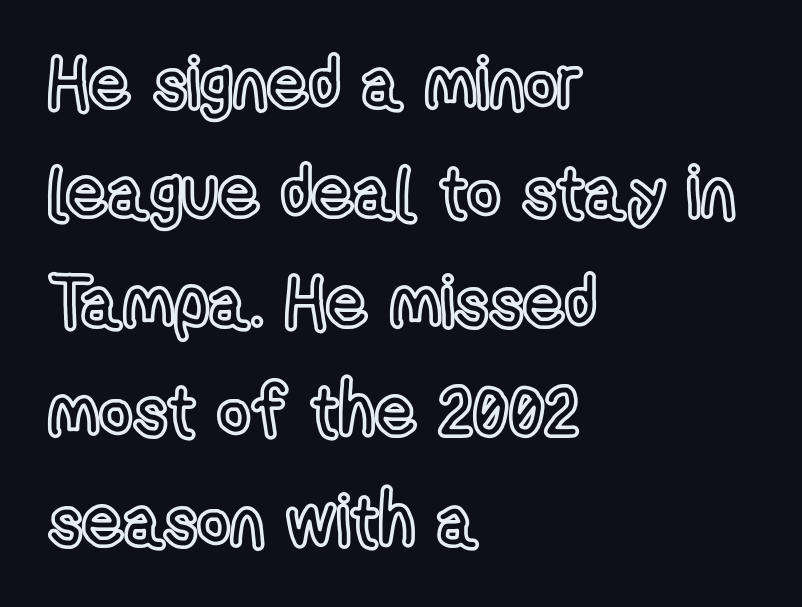
Caption: multi-line text, flush left, ragged right. Each letter keeps its own natural width here, so spacing adapts to shape. The specimen reads as upright at a glance. Underline: absent. In terms of letterspacing, this is plain default setting. Vertically, the passage feels balanced, rows spaced as you'd expect.
